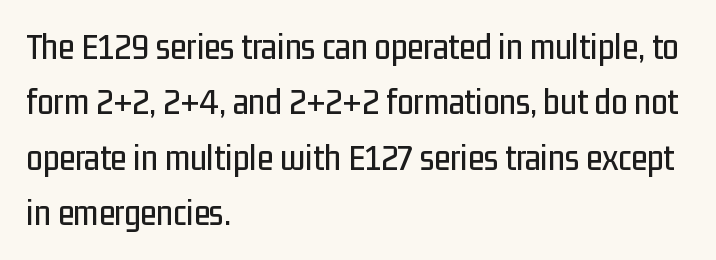
{"serif": "no", "italic": "no", "width": "condensed", "stroke_contrast": "low", "x_height": "medium", "monospaced": "no", "underline": "no", "align": "left", "line_spacing": "normal", "line_spacing_ratio": 1.5, "letter_spacing": "normal", "letter_spacing_em": 0.0, "glyph_px": 37}
